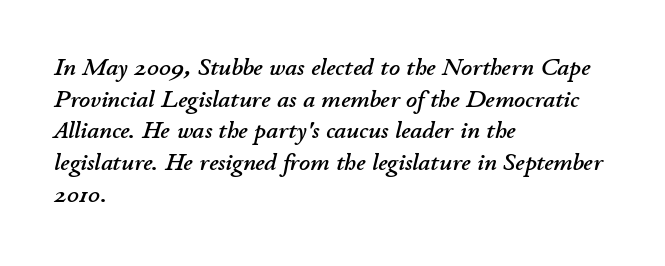
Looking at the ascenders, they clearly lean. The type is set solid horizontally, with unmodified tracking. Short and long lines alike share a common starting point at left. Quick note: underline off. Vertical spacing — default.
